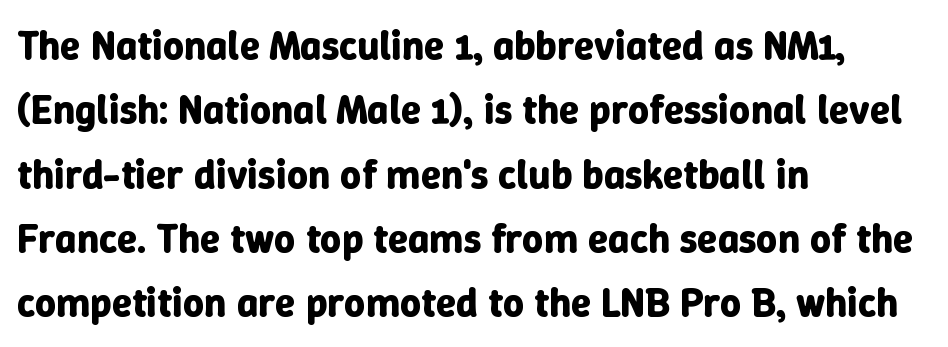
The image shows 41 px bold type, upright; set left-aligned, normal line spacing (1.57x), normal letter spacing, not underlined; low stroke contrast and a medium x-height.
